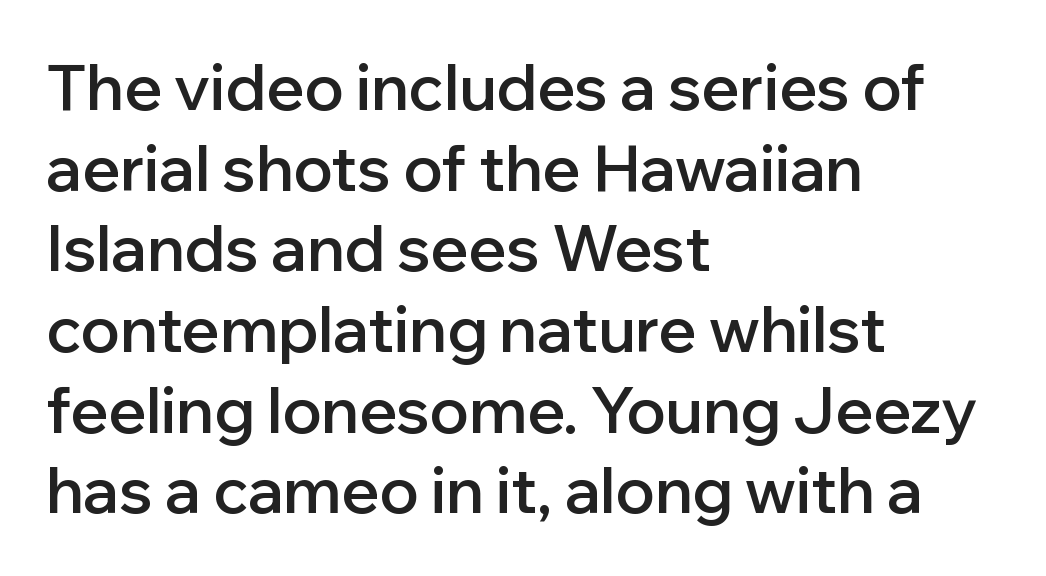
Q: Is the text bold? A: Semi-bold.
Q: Is the text italic (slanted)? A: No, it is upright.
Q: Is the typeface a serif or a sans-serif typeface? A: Sans-serif.
Q: Is the text underlined? A: No.
Q: How is the paragraph aligned? A: Left-aligned.
Q: Is the spacing between letters normal or unusually wide? A: Normal.
Q: Is the spacing between lines tight, normal or loose? A: Normal.
Q: Width (condensed, normal, or wide)? A: Normal.
Q: Stroke contrast? A: Low.
Q: x-height? A: Medium.
Q: Monospaced? A: No.
